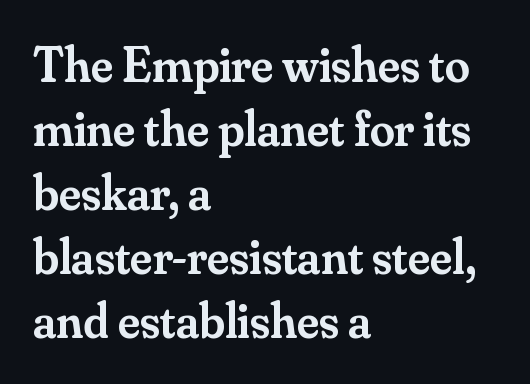
Q: Is the text bold? A: Semi-bold.
Q: Is the text italic (slanted)? A: No, it is upright.
Q: Is the typeface a serif or a sans-serif typeface? A: Serif.
Q: Is the text underlined? A: No.
Q: How is the paragraph aligned? A: Left-aligned.
Q: Is the spacing between letters normal or unusually wide? A: Normal.
Q: Is the spacing between lines tight, normal or loose? A: Normal.
Q: Width (condensed, normal, or wide)? A: Normal.
Q: Stroke contrast? A: Medium.
Q: x-height? A: Small.
Q: Monospaced? A: No.
